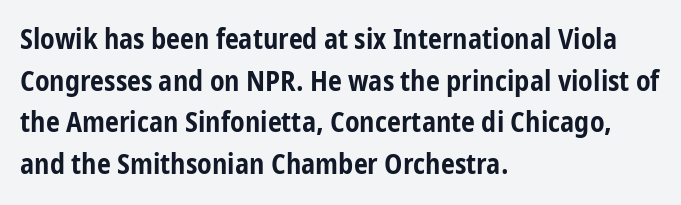
Q: Is the text bold? A: Yes.
Q: Is the text italic (slanted)? A: No, it is upright.
Q: Is the typeface a serif or a sans-serif typeface? A: Sans-serif.
Q: Is the text underlined? A: No.
Q: How is the paragraph aligned? A: Left-aligned.
Q: Is the spacing between letters normal or unusually wide? A: Normal.
Q: Is the spacing between lines tight, normal or loose? A: Normal.
Q: Width (condensed, normal, or wide)? A: Condensed.
Q: Stroke contrast? A: Low.
Q: x-height? A: Medium.
Q: Monospaced? A: No.
